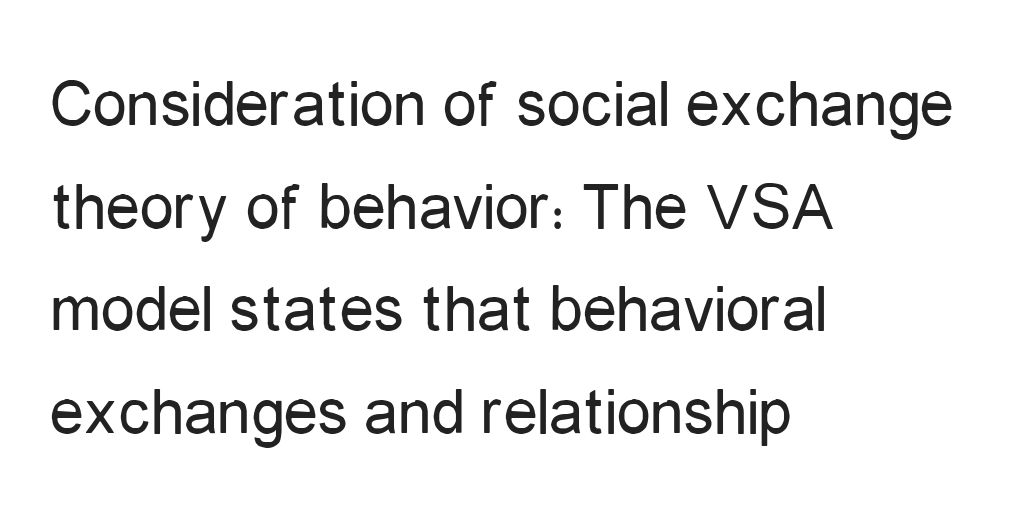
Each stroke keeps to a modest, everyday thickness or less. Inter-character spacing is left at the font's built-in metrics. These lines are composed in type without serifs. Is this a fixed-width face? No — the glyphs have proportional, varying widths. Vertical spacing — default.
